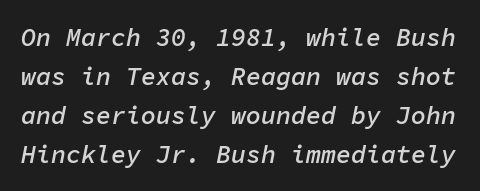
Q: Is the text bold? A: Semi-bold.
Q: Is the text italic (slanted)? A: Yes, it leans right by about 11 degrees.
Q: Is the text underlined? A: No.
Q: Is the spacing between letters normal or unusually wide? A: Normal.
Q: Is the spacing between lines tight, normal or loose? A: Normal.
